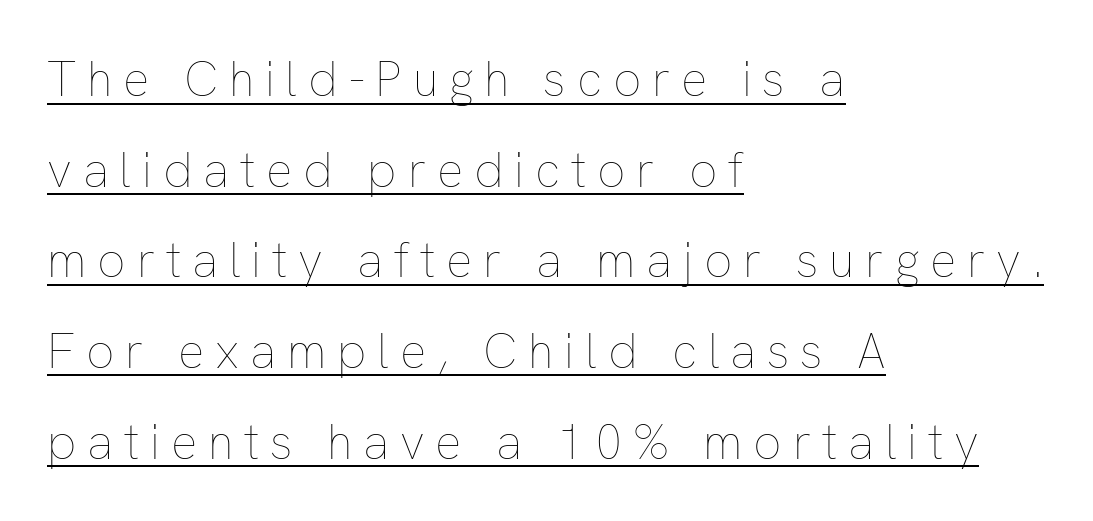
Q: Is the text bold? A: No.
Q: Is the text italic (slanted)? A: No, it is upright.
Q: Is the text underlined? A: Yes.
Q: How is the paragraph aligned? A: Left-aligned.
Q: Is the spacing between letters normal or unusually wide? A: Unusually wide.
Q: Width (condensed, normal, or wide)? A: Normal.
Q: Stroke contrast? A: Low.
Q: x-height? A: Medium.
Q: Monospaced? A: No.
